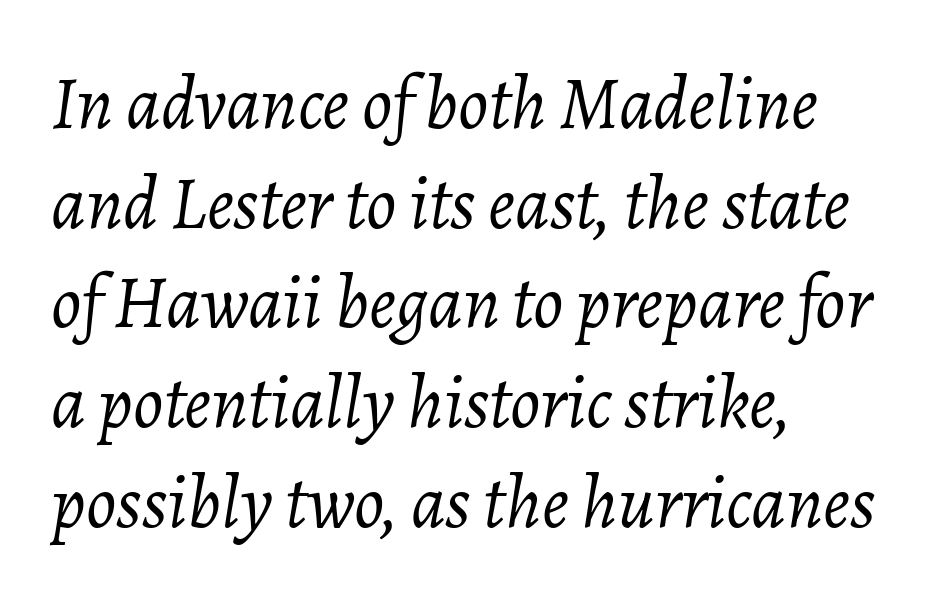
The line texture is even and compact thanks to regular tracking. Unmarked baselines from the first word to the last. The rendering uses natural spacing where letterforms have individual widths. In CSS terms this would be text-align: left.
